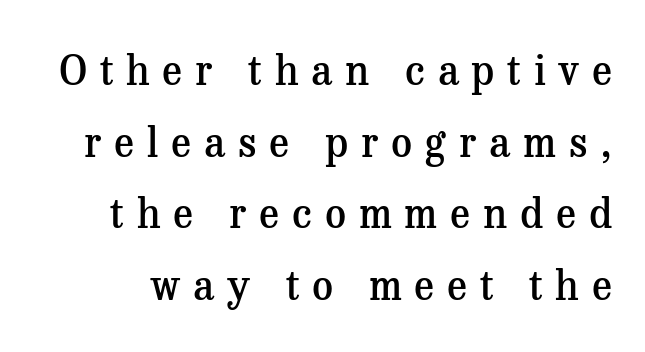
Plain, unruled lines of type. Weight check: semibold — heavier than regular, not quite bold. Characters remain perfectly vertical along every line. Tracking here is generous; glyphs stand well apart from one another. The rendering shows small feet on the letterforms — a serif design. Proportional: the letters do not fall into vertical columns.
